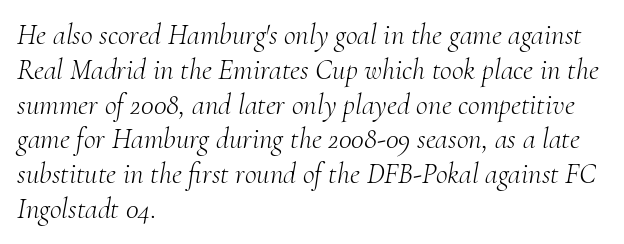
The image shows 29 px light serif type, italic (leaning right); set left-aligned, line spacing 1.2x, normal letter spacing, not underlined; medium stroke contrast and a small x-height.
